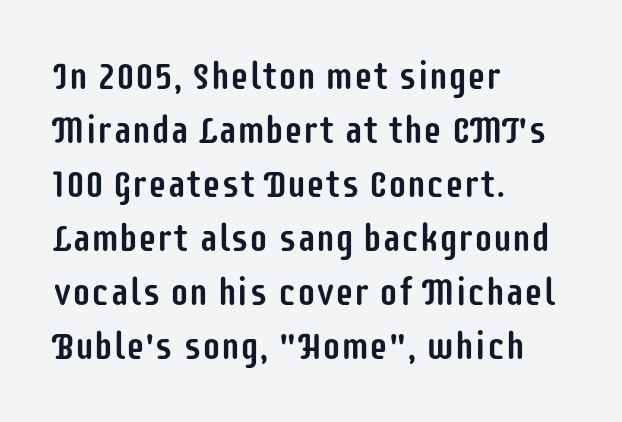
{"serif": "no", "italic": "no", "width": "condensed", "stroke_contrast": "low", "x_height": "large", "monospaced": "no", "underline": "no", "align": "left", "line_spacing": "normal", "line_spacing_ratio": 1.42, "letter_spacing": "normal", "letter_spacing_em": 0.0, "glyph_px": 38}
